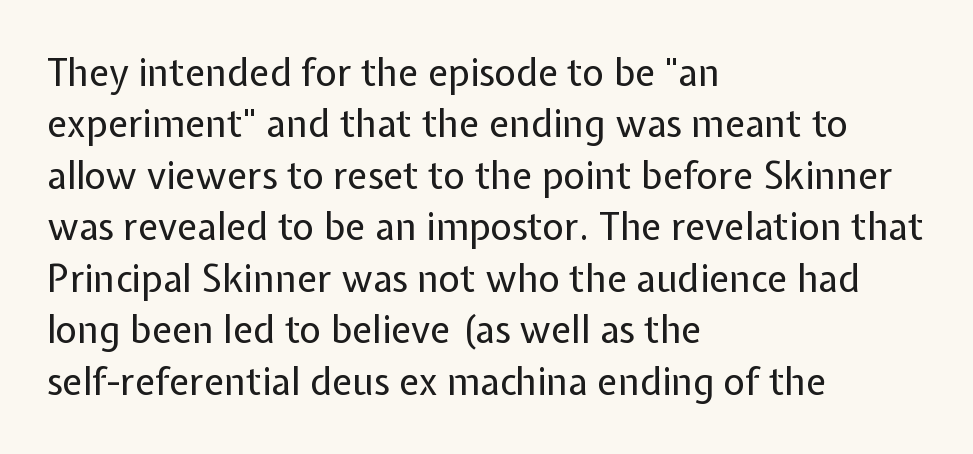
The image shows 37 px regular-weight sans-serif type, upright; set left-aligned, normal line spacing (1.39x), normal letter spacing, not underlined; low stroke contrast and a medium x-height.
